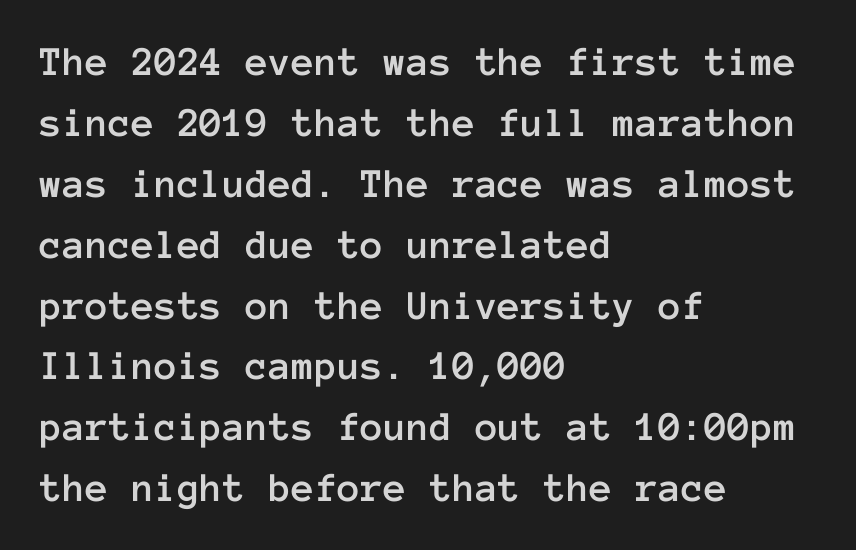
The image shows 42 px text type, upright, monospaced; set left-aligned, normal line spacing (1.45x), normal letter spacing, not underlined; low stroke contrast and a medium x-height.
